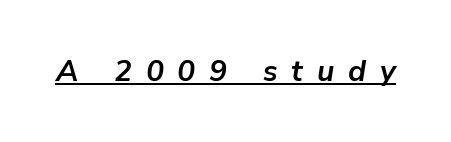
{"italic": "yes", "lean": "right", "slant_degrees": 9, "bold": "yes", "weight": "semibold", "width": "normal", "stroke_contrast": "low", "x_height": "medium", "monospaced": "no", "underline": "yes", "letter_spacing": "wide", "letter_spacing_em": 0.46, "glyph_px": 30}
